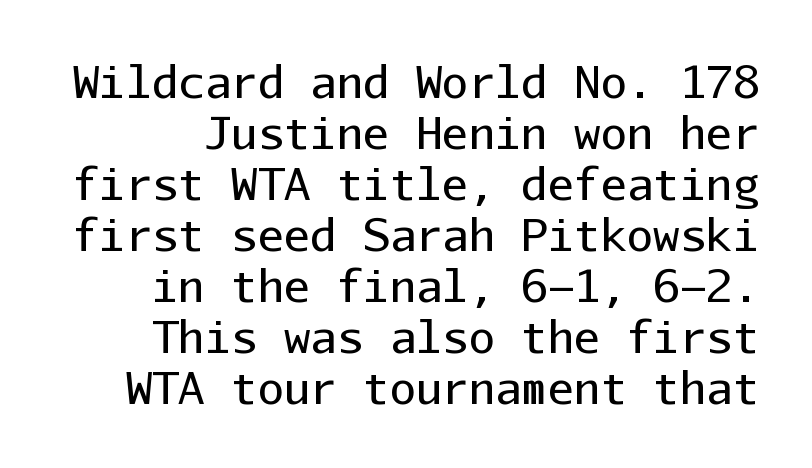
Q: Is the text bold? A: No.
Q: Is the text italic (slanted)? A: No, it is upright.
Q: Is the typeface a serif or a sans-serif typeface? A: Sans-serif.
Q: Is the text underlined? A: No.
Q: Is the spacing between letters normal or unusually wide? A: Normal.
Q: Width (condensed, normal, or wide)? A: Normal.
Q: Stroke contrast? A: Low.
Q: x-height? A: Medium.
Q: Monospaced? A: Yes.
